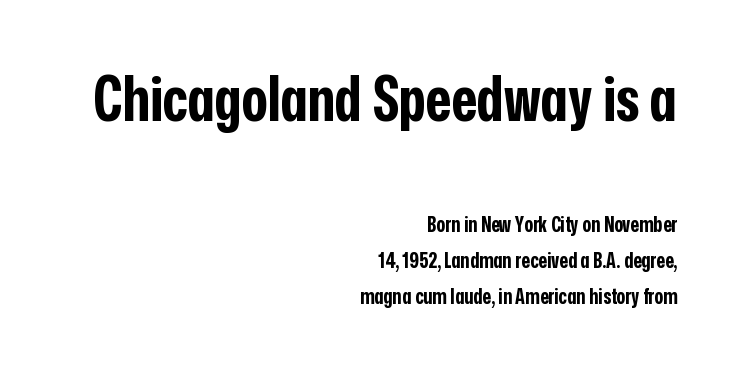
{"serif": "no", "italic": "no", "bold": "yes", "weight": "bold", "width": "condensed", "stroke_contrast": "low", "x_height": "medium", "monospaced": "no", "underline": "no", "align": "right", "line_spacing_ratio": 1.72, "letter_spacing": "normal", "letter_spacing_em": 0.0, "larger_block": "first", "size_ratio": 2.95, "glyph_px": 62}
